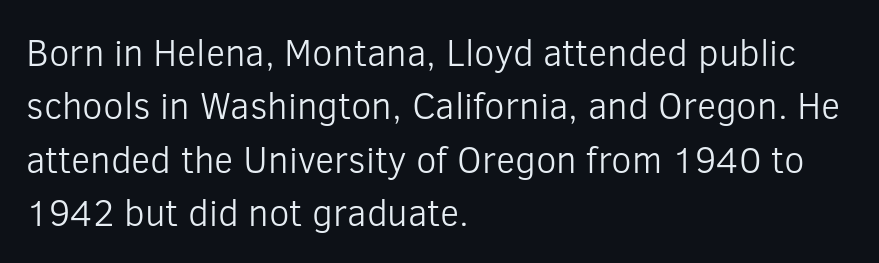
Q: Is the text bold? A: No.
Q: Is the text italic (slanted)? A: No, it is upright.
Q: Is the typeface a serif or a sans-serif typeface? A: Sans-serif.
Q: Is the text underlined? A: No.
Q: How is the paragraph aligned? A: Left-aligned.
Q: Is the spacing between letters normal or unusually wide? A: Normal.
Q: Is the spacing between lines tight, normal or loose? A: Normal.
Q: Width (condensed, normal, or wide)? A: Normal.
Q: Stroke contrast? A: Low.
Q: x-height? A: Medium.
Q: Monospaced? A: No.
